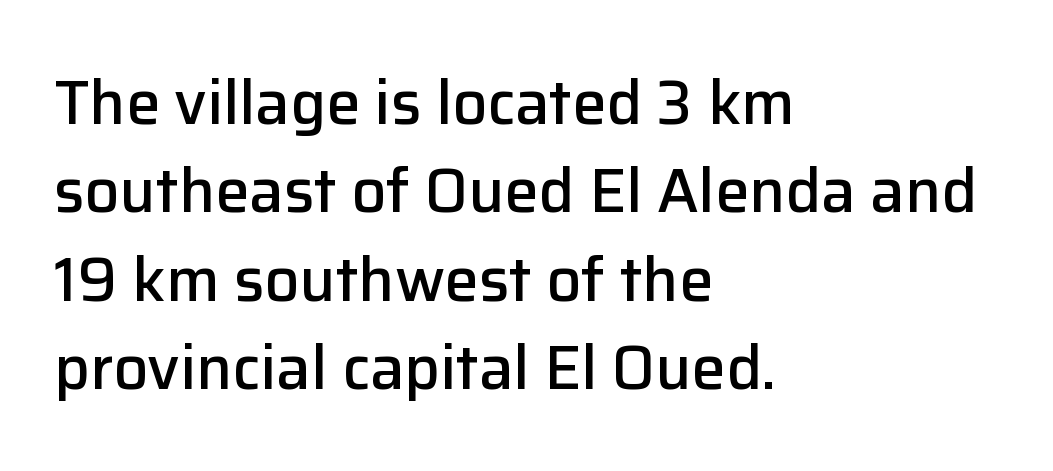
The image shows 61 px semibold sans-serif type, upright; set left-aligned, normal line spacing (1.45x), normal letter spacing, not underlined; low stroke contrast and a medium x-height.
